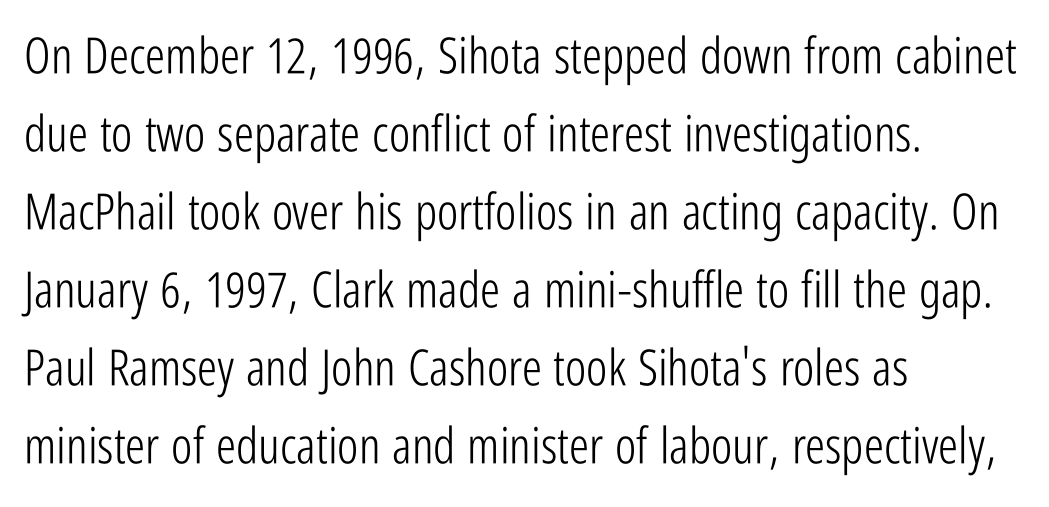
Successive baselines arrive at the customary interval. This sample uses plain, unmodified letter spacing. Classification — sans serif. Style check: upright. Ink coverage per letter is moderate at most.
